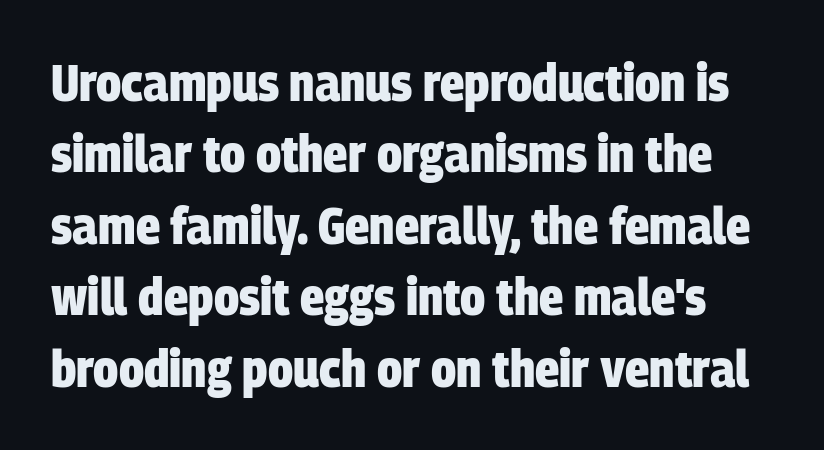
{"serif": "no", "bold": "yes", "weight": "heavy", "width": "condensed", "stroke_contrast": "low", "x_height": "large", "monospaced": "no", "underline": "no", "line_spacing": "normal", "line_spacing_ratio": 1.4, "letter_spacing": "normal", "letter_spacing_em": 0.0, "glyph_px": 51}
